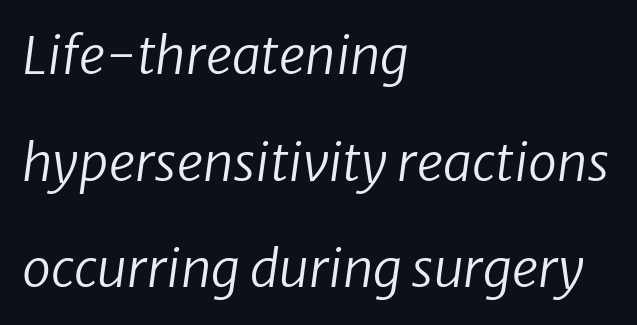
Q: Is the text bold? A: No.
Q: Is the text italic (slanted)? A: Yes, it leans right by about 8 degrees.
Q: Is the text underlined? A: No.
Q: How is the paragraph aligned? A: Left-aligned.
Q: Is the spacing between letters normal or unusually wide? A: Normal.
Q: Is the spacing between lines tight, normal or loose? A: Loose.
Q: Width (condensed, normal, or wide)? A: Normal.
Q: Stroke contrast? A: Low.
Q: x-height? A: Medium.
Q: Monospaced? A: No.
